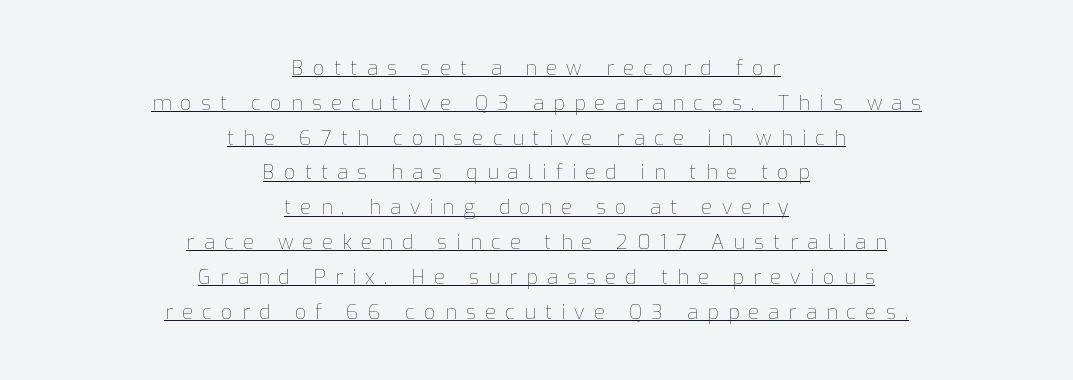
In terms of letterspacing, this is a distinctly airy, spread setting. A student would call this center alignment; a typographer would say set centered. The letters stand upright; this is a roman face. This rendering features underlined lettering. The passage shown is not bold in any degree.
